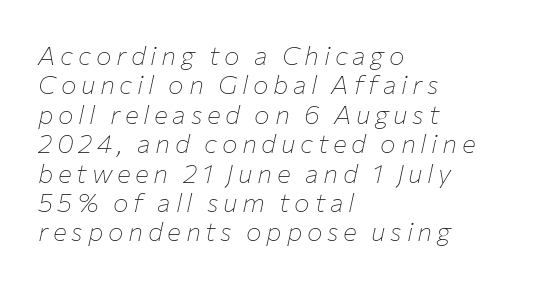
{"italic": "yes", "lean": "right", "slant_degrees": 12, "bold": "no", "underline": "no", "align": "left", "line_spacing": "tight", "line_spacing_ratio": 1.13, "glyph_px": 26}
